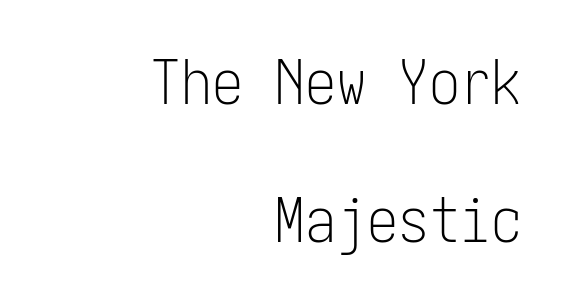
The compositor pushed each line to the right boundary. No chunkiness to these letters — they're not bold. Ordinary non-slanted type is in use. Lines of text with bare space underneath. What's the leading like? Stretched, with rows far apart. Observe the absence of serifs on each vertical stroke in this sample.
